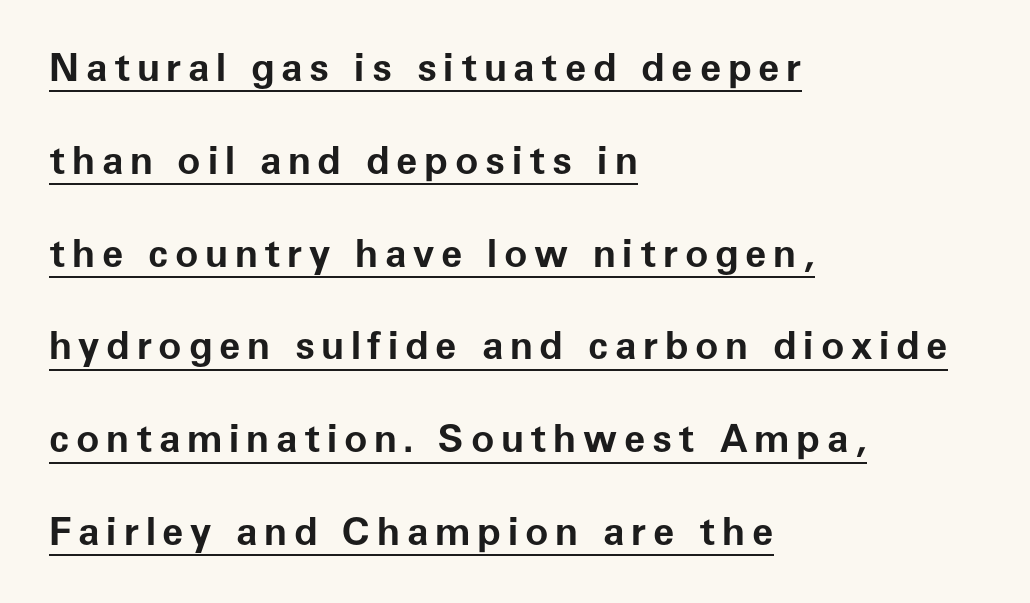
Q: Is the text bold? A: Yes.
Q: Is the text italic (slanted)? A: No, it is upright.
Q: Is the typeface a serif or a sans-serif typeface? A: Sans-serif.
Q: Is the text underlined? A: Yes.
Q: How is the paragraph aligned? A: Left-aligned.
Q: Is the spacing between lines tight, normal or loose? A: Loose.
Q: Width (condensed, normal, or wide)? A: Normal.
Q: Stroke contrast? A: Low.
Q: x-height? A: Medium.
Q: Monospaced? A: No.
